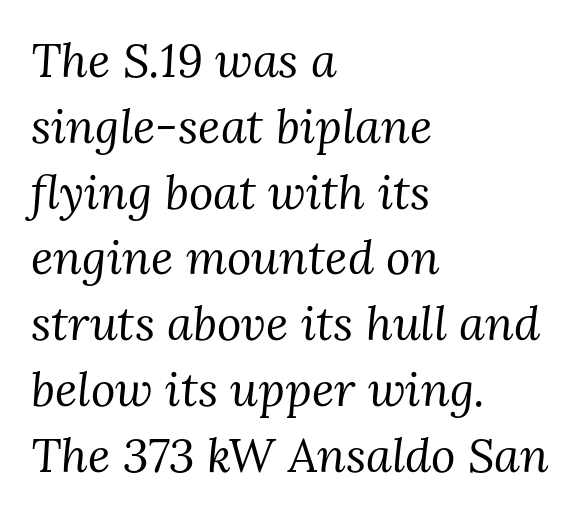
The letters sit at their default tracking, neither squeezed nor spread. The font family rendered here belongs to the serif group. Do the characters align in a grid? No, the font is proportional. Alignment: flush left. This sample keeps an unexceptional amount of space between lines.
